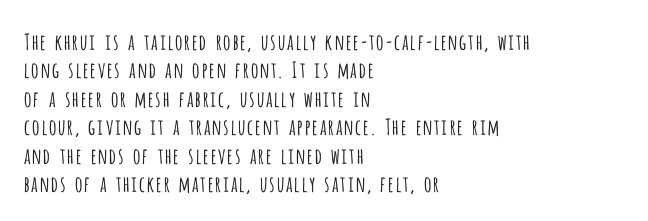
{"italic": "no", "bold": "no", "underline": "no", "align": "left", "line_spacing": "normal", "line_spacing_ratio": 1.29, "letter_spacing": "normal", "letter_spacing_em": 0.0, "glyph_px": 22}
